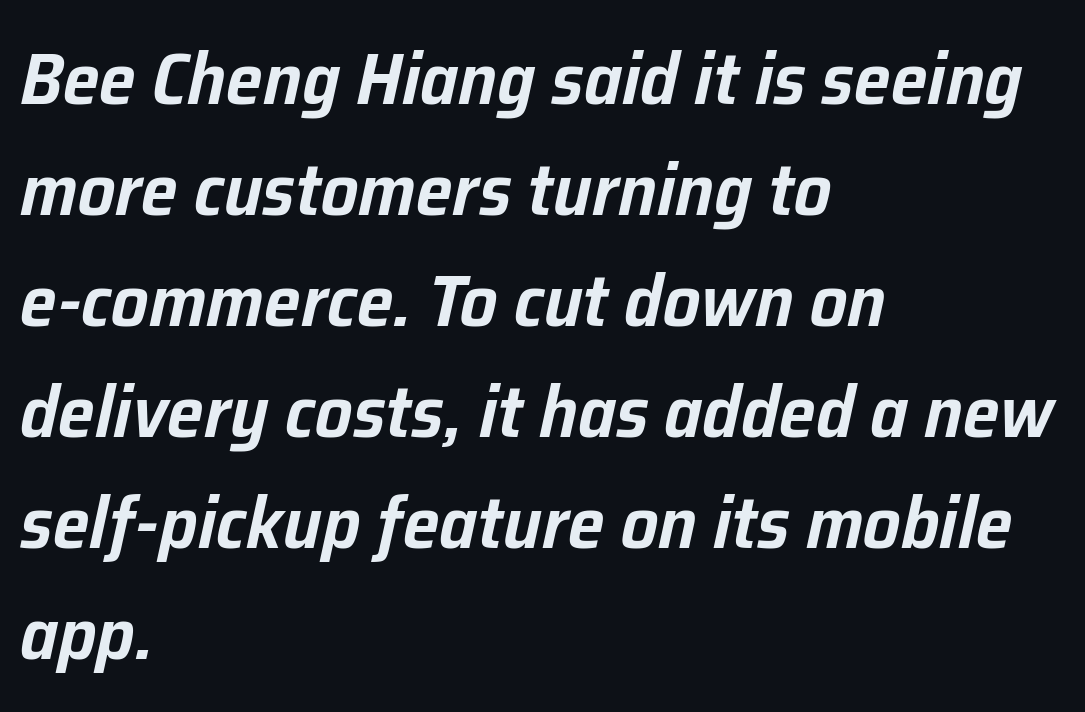
{"italic": "yes", "lean": "right", "slant_degrees": 12, "width": "normal", "stroke_contrast": "low", "x_height": "medium", "monospaced": "no", "underline": "no", "align": "left", "line_spacing": "normal", "line_spacing_ratio": 1.5, "letter_spacing": "normal", "letter_spacing_em": 0.0, "glyph_px": 74}
